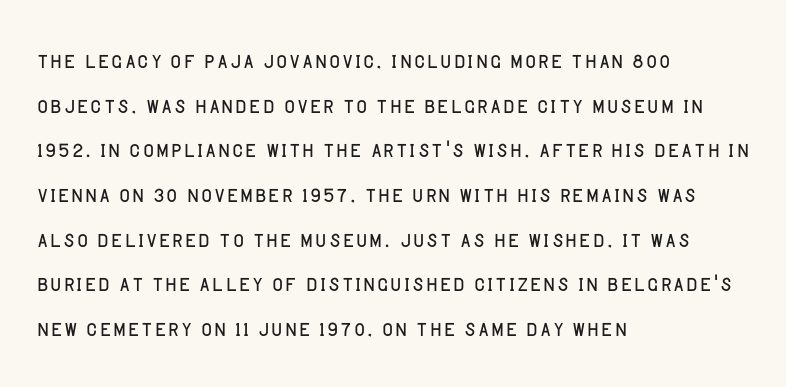
Notice how the passage keeps a crisp vertical edge on the left only. Examine the stroke ends and you'll find no serifs. Honestly, the letter spacing is just normal — you wouldn't notice it. Letters have the restrained weight of plain body copy at most. The glyphs are unaccompanied by any horizontal stroke below them. The lines sit at an ordinary, default distance from one another.
